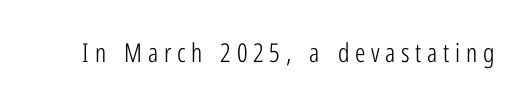
Q: Is the text bold? A: No.
Q: Is the text italic (slanted)? A: No, it is upright.
Q: Is the text underlined? A: No.
Q: Is the spacing between letters normal or unusually wide? A: Unusually wide.
